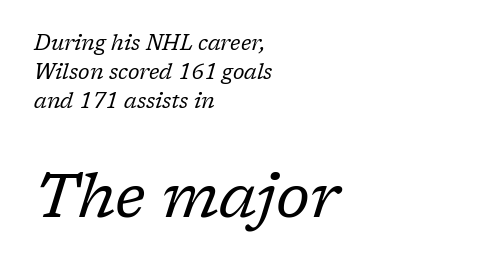
{"serif": "yes", "italic": "yes", "lean": "right", "slant_degrees": 17, "bold": "no", "weight": "regular", "width": "normal", "stroke_contrast": "low", "x_height": "medium", "monospaced": "no", "underline": "no", "align": "left", "line_spacing": "normal", "line_spacing_ratio": 1.39, "letter_spacing": "normal", "letter_spacing_em": 0.0, "larger_block": "second", "size_ratio": 2.95, "glyph_px": 62}
